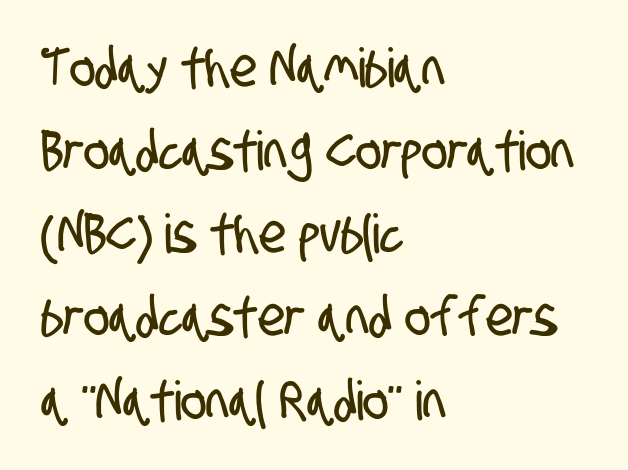
Q: Is the typeface a serif or a sans-serif typeface? A: Sans-serif.
Q: Is the text underlined? A: No.
Q: How is the paragraph aligned? A: Left-aligned.
Q: Is the spacing between letters normal or unusually wide? A: Normal.
Q: Is the spacing between lines tight, normal or loose? A: Normal.
Q: Width (condensed, normal, or wide)? A: Condensed.
Q: Stroke contrast? A: Low.
Q: x-height? A: Large.
Q: Monospaced? A: No.
